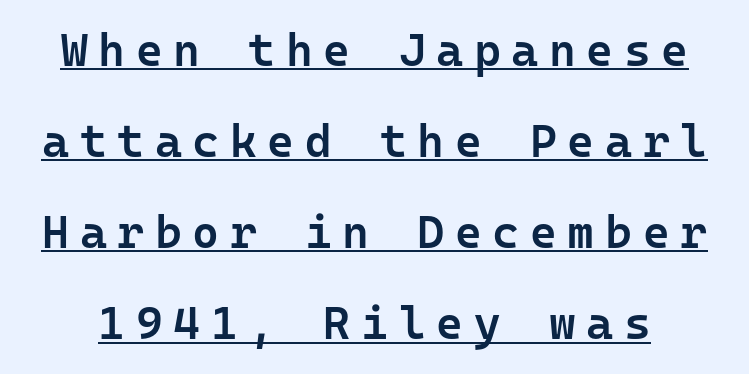
Q: Is the text bold? A: Semi-bold.
Q: Is the text italic (slanted)? A: No, it is upright.
Q: Is the typeface a serif or a sans-serif typeface? A: Sans-serif.
Q: Is the text underlined? A: Yes.
Q: Is the spacing between letters normal or unusually wide? A: Unusually wide.
Q: Is the spacing between lines tight, normal or loose? A: Loose.
Q: Width (condensed, normal, or wide)? A: Normal.
Q: Stroke contrast? A: Low.
Q: x-height? A: Medium.
Q: Monospaced? A: Yes.
